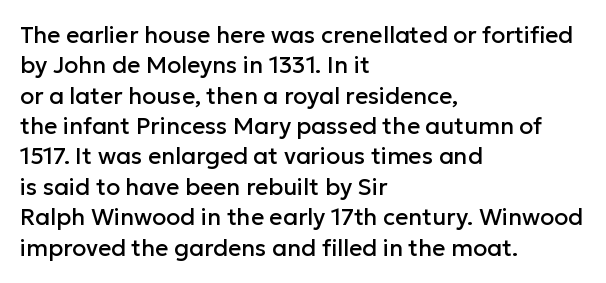
{"italic": "no", "underline": "no", "align": "left", "line_spacing": "normal", "line_spacing_ratio": 1.32, "letter_spacing": "normal", "letter_spacing_em": 0.0, "glyph_px": 23}
